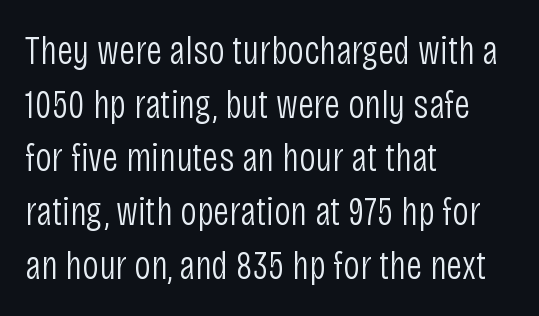
Stroke terminals: plain, sans-serif. Only glyphs here, with clear space below each row. Summary of vertical rhythm: regular, with standard interline spacing. Character widths vary here, with narrow letters taking less room than wide ones. The font's upright variant was chosen for this text. The lines in this sample share a left origin and differ only in where they stop.
